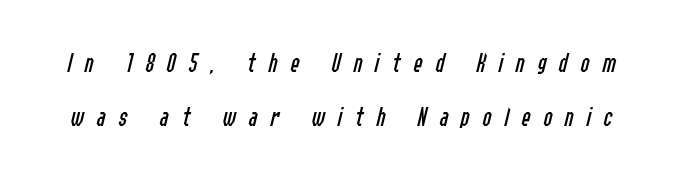
The image shows 27 px text type, italic (leaning right); set loose line spacing (2.01x), unusually wide letter spacing (+0.47 em), not underlined.
